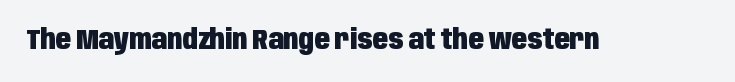
Clear beneath every line of the passage. Proportional: the letters do not fall into vertical columns. Tracking here is standard; glyphs follow each other at the usual distance. In terms of weight, the rendering is a true, heavy bold.
